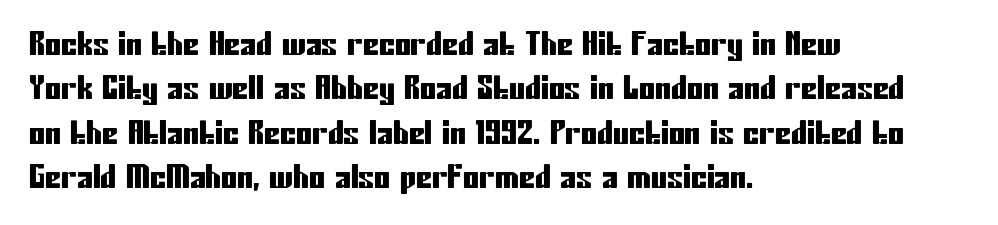
The image shows 32 px condensed sans-serif type, upright; set left-aligned, normal line spacing (1.39x), normal letter spacing, not underlined; low stroke contrast and a medium x-height.
